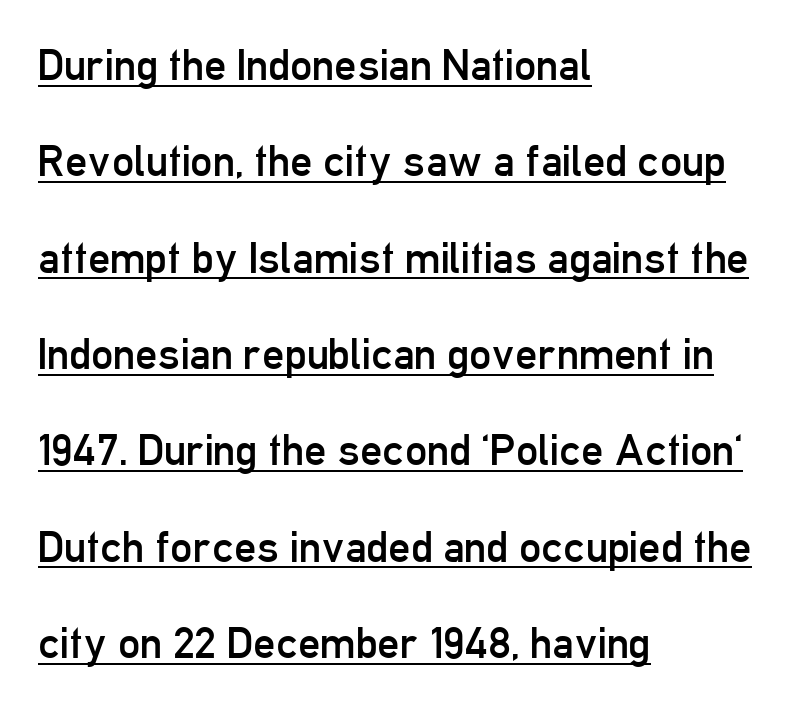
The passage shown is underscored from start to finish. This is not heavy type; no bold has been used. Each letter's strokes conclude bluntly, with no projecting serifs. Think of a printed novel: that variable character pitch is what you see here. Does extra space separate the letters? No, they use regular spacing.
